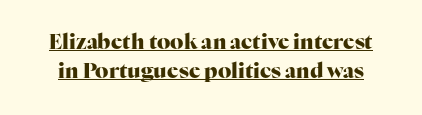
Q: Is the text bold? A: Yes.
Q: Is the text italic (slanted)? A: No, it is upright.
Q: Is the text underlined? A: Yes.
Q: Is the spacing between letters normal or unusually wide? A: Normal.
Q: Is the spacing between lines tight, normal or loose? A: Normal.
